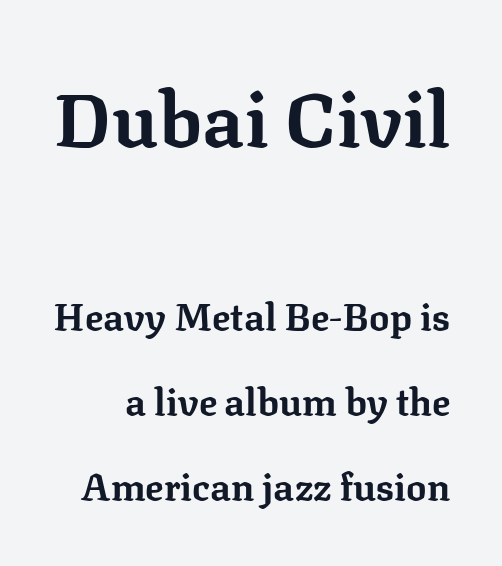
{"serif": "yes", "italic": "no", "bold": "yes", "weight": "bold", "width": "normal", "stroke_contrast": "low", "x_height": "medium", "monospaced": "no", "underline": "no", "line_spacing": "loose", "line_spacing_ratio": 2.24, "letter_spacing": "normal", "letter_spacing_em": 0.0, "larger_block": "first", "size_ratio": 2.0, "glyph_px": 76}
